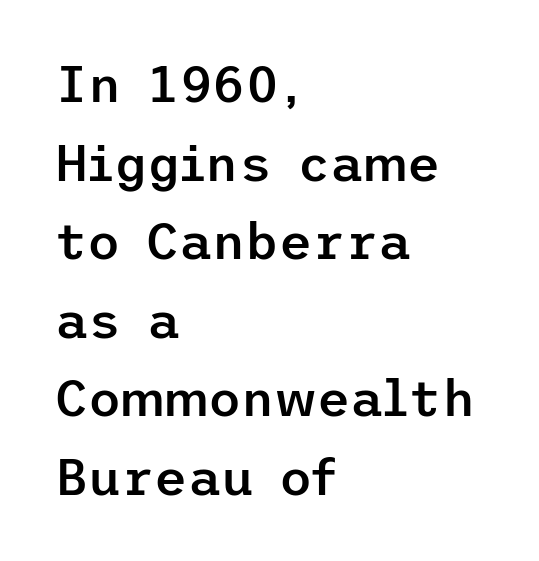
Q: Is the text bold? A: Semi-bold.
Q: Is the text italic (slanted)? A: No, it is upright.
Q: Is the typeface a serif or a sans-serif typeface? A: Sans-serif.
Q: Is the text underlined? A: No.
Q: How is the paragraph aligned? A: Left-aligned.
Q: Is the spacing between letters normal or unusually wide? A: Normal.
Q: Is the spacing between lines tight, normal or loose? A: Normal.
Q: Width (condensed, normal, or wide)? A: Normal.
Q: Stroke contrast? A: Low.
Q: x-height? A: Medium.
